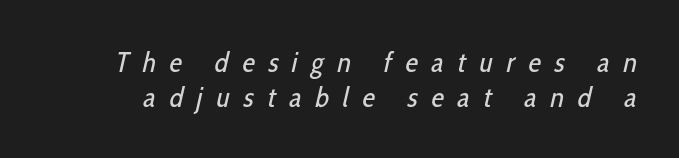
The image shows 28 px regular-weight, condensed sans-serif type; set line spacing 1.24x, unusually wide letter spacing (+0.49 em), not underlined; low stroke contrast and a medium x-height.
